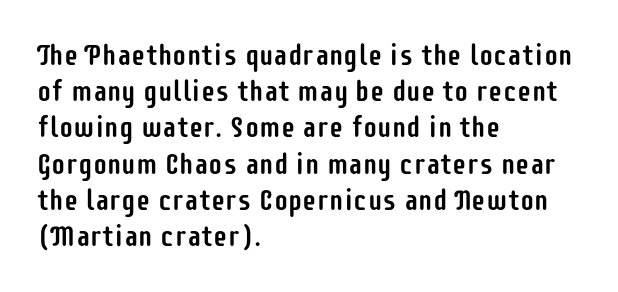
Line spacing here is normal. In terms of posture, this sample is upright. This rendering employs a face without finishing strokes, i.e., a sans-serif. Which margin do the lines hug? The left one — the right edge is uneven. Only glyphs here, with clear space below each row.
